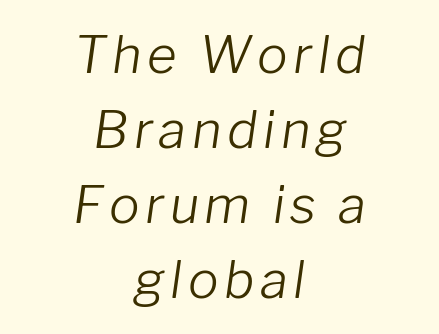
{"italic": "yes", "lean": "right", "slant_degrees": 8, "bold": "no", "weight": "light", "width": "normal", "stroke_contrast": "low", "x_height": "medium", "monospaced": "no", "underline": "no", "align": "center", "line_spacing": "normal", "line_spacing_ratio": 1.47, "glyph_px": 51}
